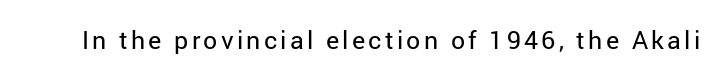
Q: Is the text bold? A: No.
Q: Is the text italic (slanted)? A: No, it is upright.
Q: Is the text underlined? A: No.
